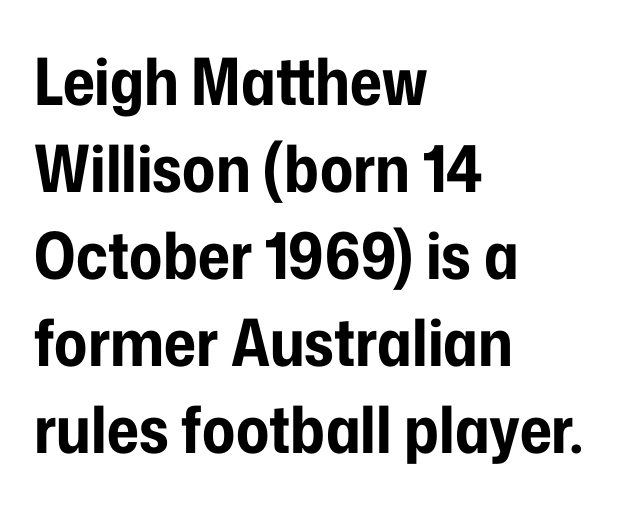
Q: Is the text bold? A: Yes.
Q: Is the text italic (slanted)? A: No, it is upright.
Q: Is the typeface a serif or a sans-serif typeface? A: Sans-serif.
Q: Is the text underlined? A: No.
Q: How is the paragraph aligned? A: Left-aligned.
Q: Is the spacing between letters normal or unusually wide? A: Normal.
Q: Is the spacing between lines tight, normal or loose? A: Normal.
Q: Width (condensed, normal, or wide)? A: Condensed.
Q: Stroke contrast? A: Low.
Q: x-height? A: Medium.
Q: Monospaced? A: No.
